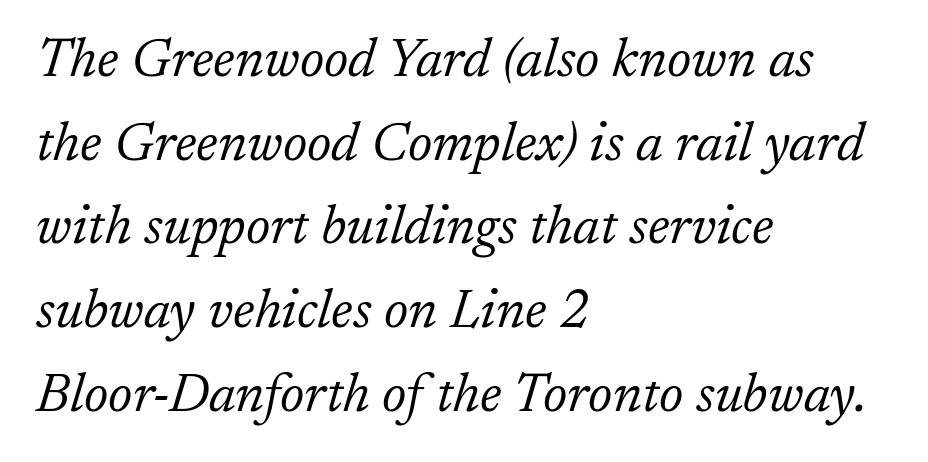
Evenly set lines give the paragraph a standard silhouette. Teacher's note: observe the even left margin — that is flush-left alignment. The line texture is even and compact thanks to regular tracking. Emphasis-style slanted type is in use.
